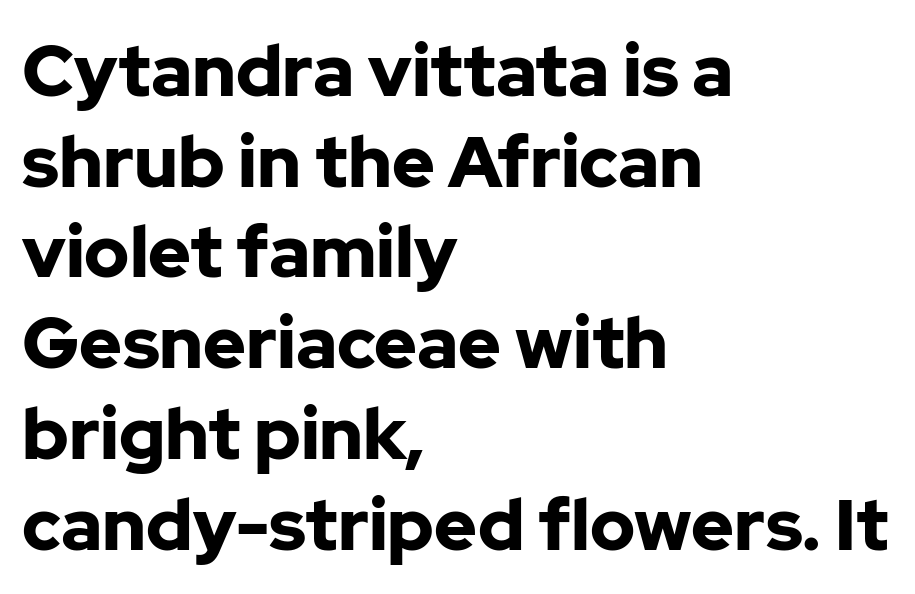
{"serif": "no", "italic": "no", "bold": "yes", "weight": "bold", "width": "normal", "stroke_contrast": "low", "x_height": "medium", "monospaced": "no", "underline": "no", "align": "left", "line_spacing": "normal", "line_spacing_ratio": 1.26, "letter_spacing": "normal", "letter_spacing_em": 0.0, "glyph_px": 72}
